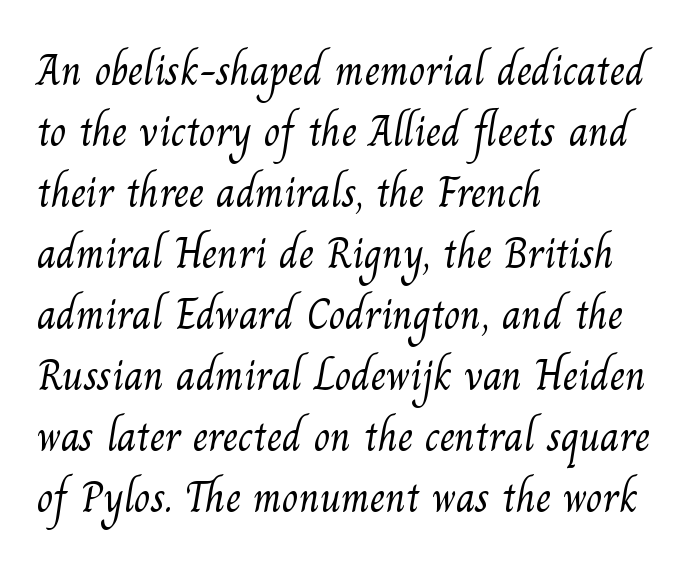
Q: Is the text bold? A: No.
Q: Is the typeface a serif or a sans-serif typeface? A: Serif.
Q: Is the text underlined? A: No.
Q: How is the paragraph aligned? A: Left-aligned.
Q: Is the spacing between letters normal or unusually wide? A: Normal.
Q: Is the spacing between lines tight, normal or loose? A: Normal.
Q: Width (condensed, normal, or wide)? A: Normal.
Q: Stroke contrast? A: Medium.
Q: x-height? A: Small.
Q: Monospaced? A: No.
